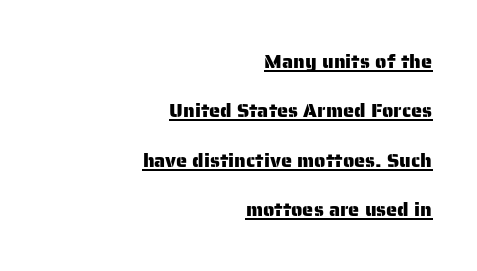
{"italic": "no", "underline": "yes", "align": "right", "line_spacing": "loose", "line_spacing_ratio": 2.47, "letter_spacing": "normal", "letter_spacing_em": 0.0, "glyph_px": 20}
